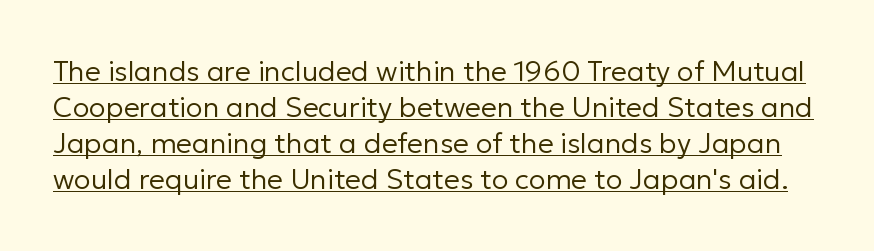
This block has exactly the height ordinary leading produces. Students, observe the line beneath the letters — that is underlining. The letters advance in unequal steps, a hallmark of proportional type. The type family on display is of the sans-serif kind. The line texture is even and compact thanks to regular tracking.
